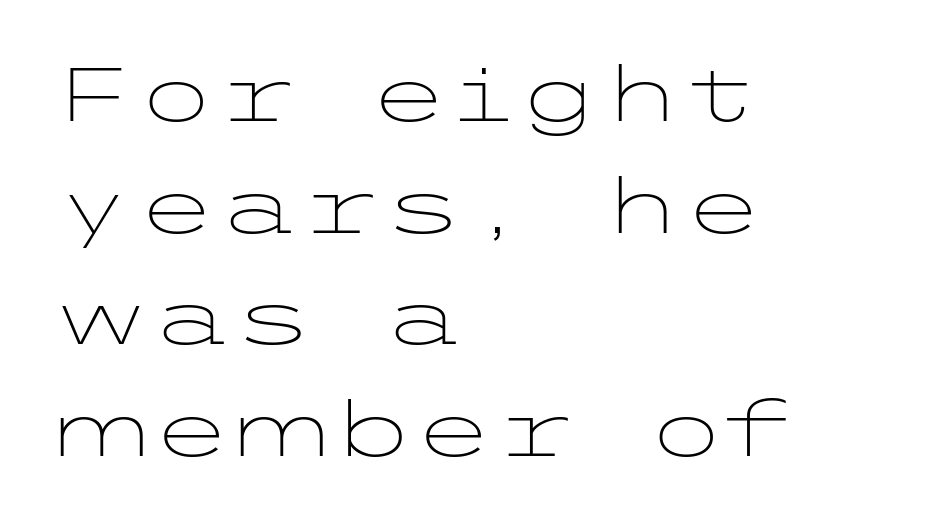
The image shows 75 px light, wide sans-serif type, upright; set left-aligned, normal line spacing (1.49x), normal letter spacing, not underlined; low stroke contrast and a medium x-height.
